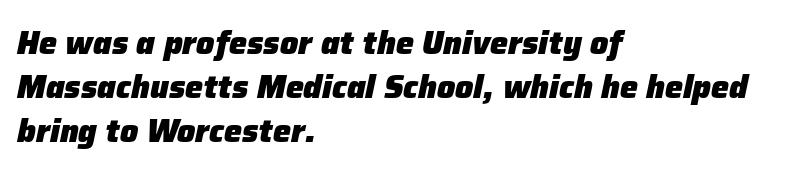
Q: Is the text bold? A: Yes.
Q: Is the text italic (slanted)? A: Yes, it leans right by about 12 degrees.
Q: Is the text underlined? A: No.
Q: How is the paragraph aligned? A: Left-aligned.
Q: Is the spacing between letters normal or unusually wide? A: Normal.
Q: Is the spacing between lines tight, normal or loose? A: Normal.
Q: Width (condensed, normal, or wide)? A: Normal.
Q: Stroke contrast? A: Low.
Q: x-height? A: Medium.
Q: Monospaced? A: No.
